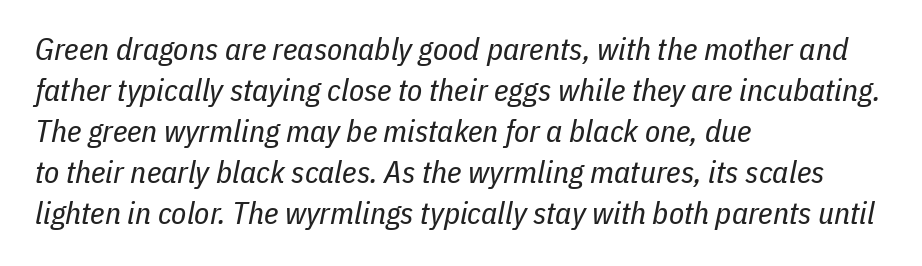
Rendered with sloped, italic letterforms. The passage is arranged the way most books set body copy — flush left. A typesetter would call this proportional, since set widths differ per character. Is the stroke heavy? The answer is a plain regular-or-lighter.
